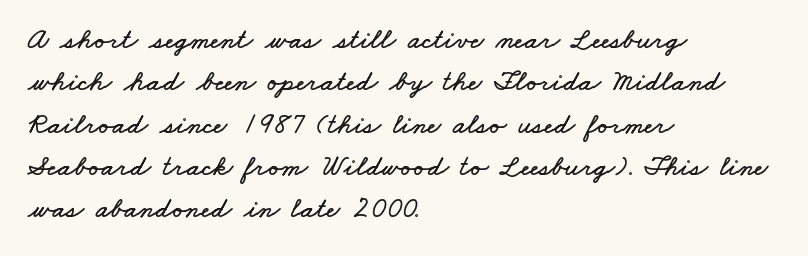
Spacing verdict: proportional, widths tailored to each character. Nobody touched the tracking dial on this one. Descenders are the only things crossing below the line. Summary of vertical rhythm: regular, with standard interline spacing. The passage is arranged the way most books set body copy — flush left.
